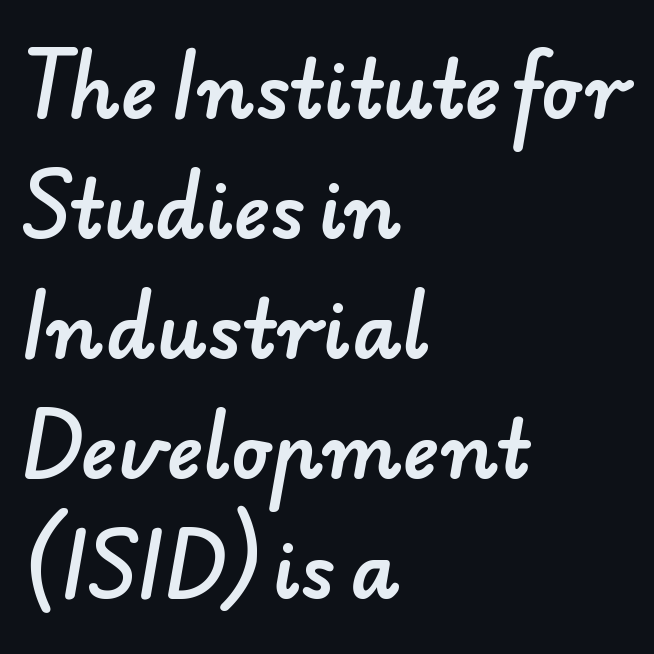
The image shows 77 px sans-serif type; set left-aligned, normal line spacing (1.56x), normal letter spacing, not underlined; low stroke contrast and a small x-height.
